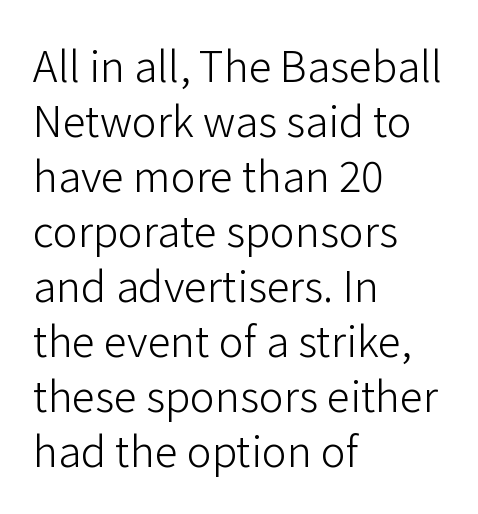
{"serif": "no", "italic": "no", "bold": "no", "weight": "light", "width": "normal", "stroke_contrast": "low", "x_height": "medium", "monospaced": "no", "underline": "no", "align": "left", "line_spacing": "normal", "line_spacing_ratio": 1.31, "letter_spacing": "normal", "letter_spacing_em": 0.0, "glyph_px": 42}
